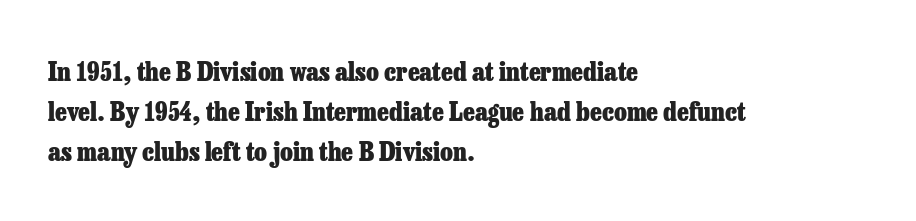
Plenty of ink on the page — the face is bold. Vertical spacing — default. Descenders hang freely into open space. All the whitespace from short lines collects on the right. This rendering leaves character spacing at its baseline value. Do the letters lean? They stand straight.
